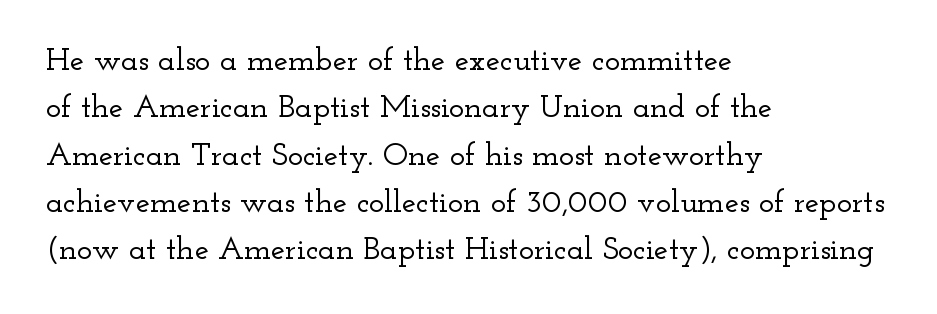
{"serif": "yes", "italic": "no", "width": "wide", "stroke_contrast": "low", "x_height": "small", "monospaced": "no", "underline": "no", "align": "left", "line_spacing": "normal", "line_spacing_ratio": 1.48, "letter_spacing": "normal", "letter_spacing_em": 0.0, "glyph_px": 32}
